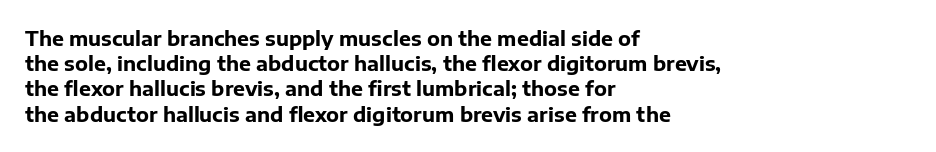
The image shows 20 px bold type, upright; set left-aligned, normal line spacing (1.26x), normal letter spacing, not underlined.
